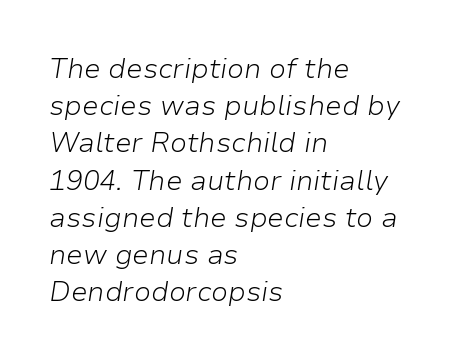
{"italic": "yes", "lean": "right", "slant_degrees": 9, "bold": "no", "weight": "light", "width": "normal", "stroke_contrast": "low", "x_height": "medium", "monospaced": "no", "underline": "no", "align": "left", "line_spacing": "normal", "line_spacing_ratio": 1.33, "letter_spacing": "normal", "letter_spacing_em": 0.0, "glyph_px": 28}
